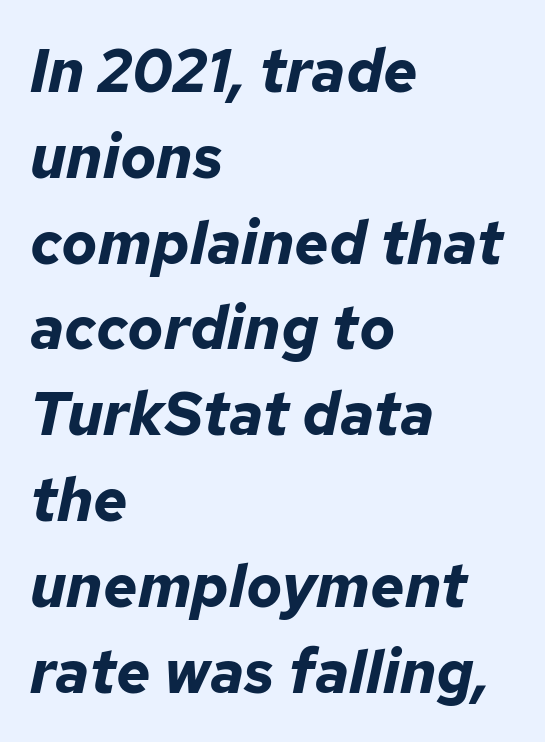
Q: Is the text bold? A: Yes.
Q: Is the text italic (slanted)? A: Yes, it leans right by about 12 degrees.
Q: Is the text underlined? A: No.
Q: How is the paragraph aligned? A: Left-aligned.
Q: Is the spacing between letters normal or unusually wide? A: Normal.
Q: Is the spacing between lines tight, normal or loose? A: Normal.
Q: Width (condensed, normal, or wide)? A: Normal.
Q: Stroke contrast? A: Low.
Q: x-height? A: Medium.
Q: Monospaced? A: No.
